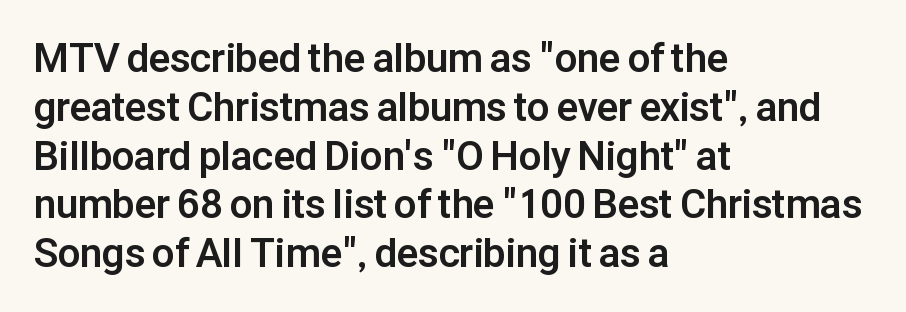
{"serif": "no", "italic": "no", "bold": "yes", "weight": "bold", "width": "normal", "stroke_contrast": "low", "x_height": "medium", "monospaced": "no", "underline": "no", "align": "left", "line_spacing_ratio": 1.22, "letter_spacing": "normal", "letter_spacing_em": 0.0, "glyph_px": 40}
